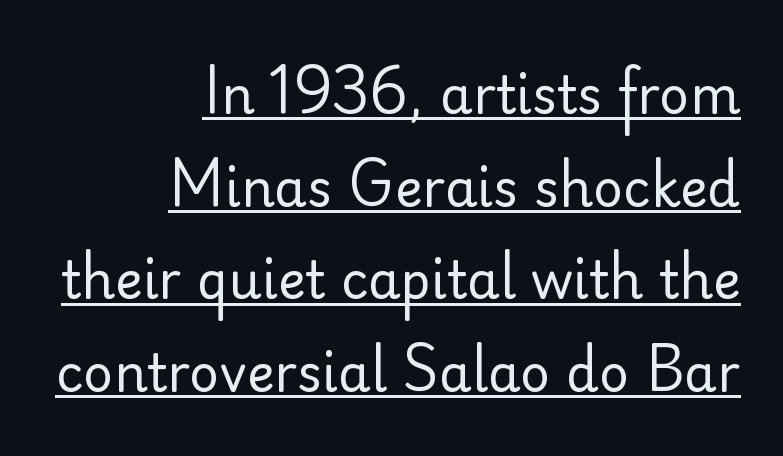
Q: Is the text bold? A: No.
Q: Is the text italic (slanted)? A: No, it is upright.
Q: Is the typeface a serif or a sans-serif typeface? A: Sans-serif.
Q: Is the text underlined? A: Yes.
Q: How is the paragraph aligned? A: Right-aligned.
Q: Is the spacing between letters normal or unusually wide? A: Normal.
Q: Width (condensed, normal, or wide)? A: Normal.
Q: Stroke contrast? A: Low.
Q: x-height? A: Small.
Q: Monospaced? A: No.
